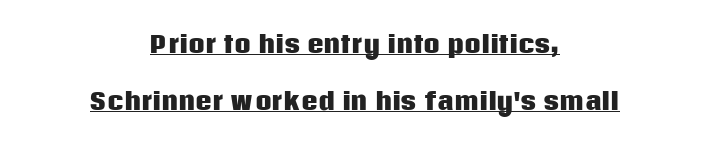
The image shows 23 px bold type, upright; set centered, loose line spacing (2.48x), normal letter spacing, underlined.
